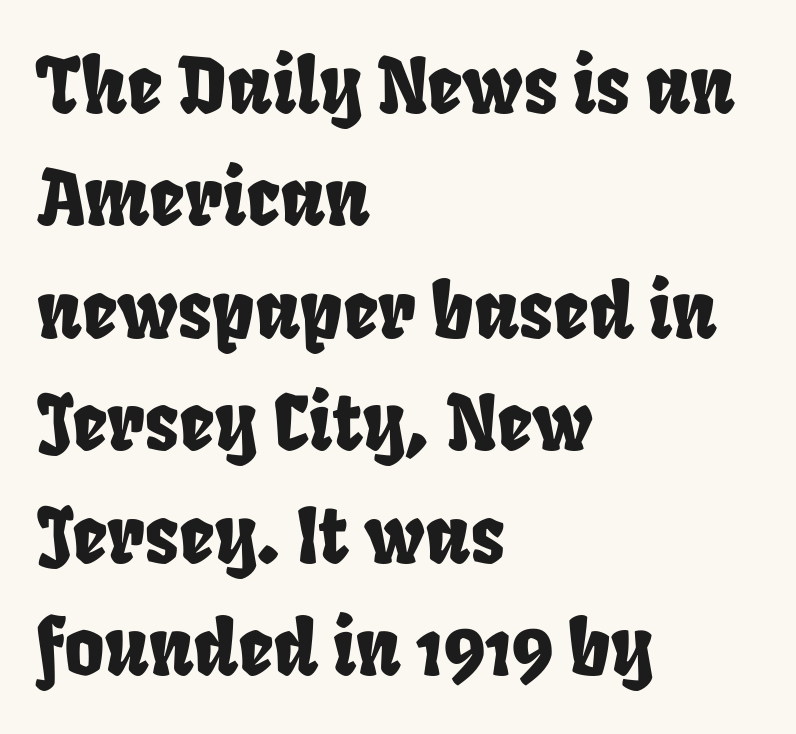
The rendering uses natural spacing where letterforms have individual widths. The string is rendered with underlining switched off. The face used here is rendered with its standard letterfit. Regarding serifs, this sample does without them. These lines stack with their left ends in a neat column.
